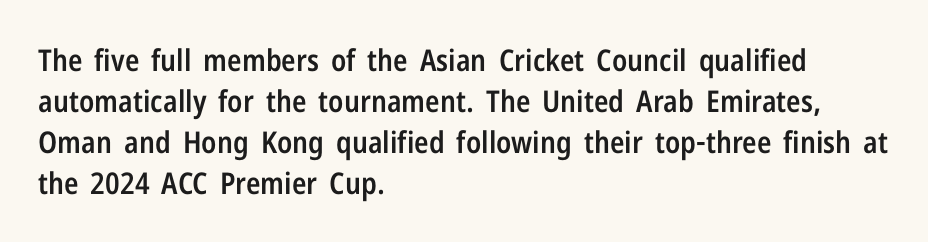
{"serif": "no", "italic": "no", "bold": "semi", "weight": "semibold", "width": "condensed", "stroke_contrast": "low", "x_height": "medium", "monospaced": "no", "underline": "no", "align": "left", "line_spacing": "normal", "line_spacing_ratio": 1.37, "letter_spacing": "normal", "letter_spacing_em": 0.0, "glyph_px": 30}
